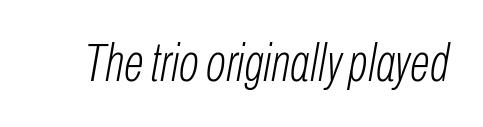
The image shows 53 px light, condensed type, italic (leaning right); set normal letter spacing, not underlined; low stroke contrast and a medium x-height.
